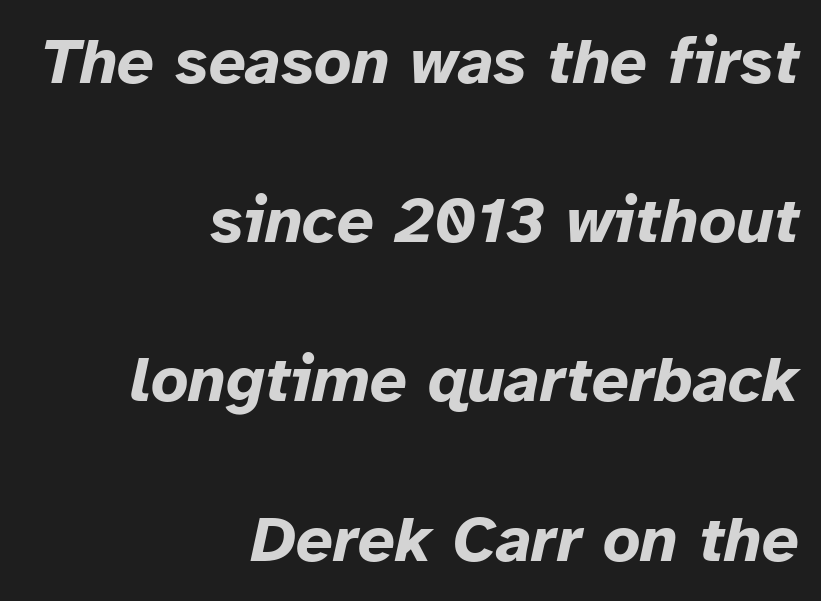
The image shows 65 px bold type, italic (leaning right); set right-aligned, loose line spacing (2.45x), normal letter spacing, not underlined; low stroke contrast and a medium x-height.
